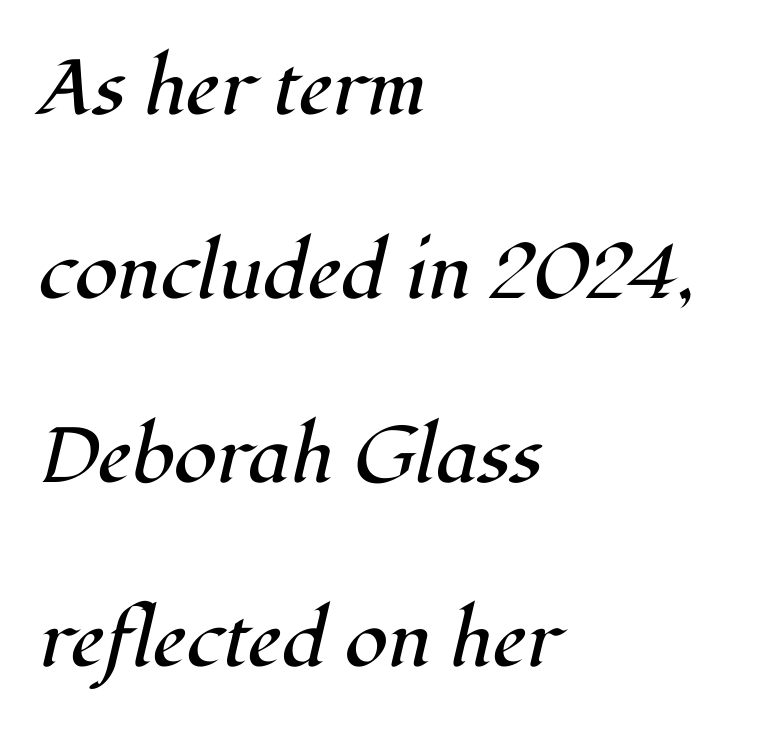
The paragraph shown leans on its left margin. This is serif lettering, the kind often seen in printed books. Italic: yes, the glyphs are oblique. Clear beneath every line of the passage. What stands out about the letter spacing? Nothing — it is the standard amount. Does the leading feel generous? Absolutely, it's lavish.
